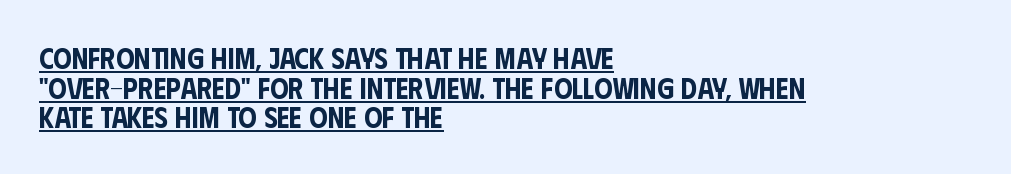
Q: Is the text italic (slanted)? A: No, it is upright.
Q: Is the typeface a serif or a sans-serif typeface? A: Sans-serif.
Q: Is the text underlined? A: Yes.
Q: How is the paragraph aligned? A: Left-aligned.
Q: Is the spacing between letters normal or unusually wide? A: Normal.
Q: Is the spacing between lines tight, normal or loose? A: Tight.
Q: Width (condensed, normal, or wide)? A: Condensed.
Q: Stroke contrast? A: Low.
Q: x-height? A: Large.
Q: Monospaced? A: No.
